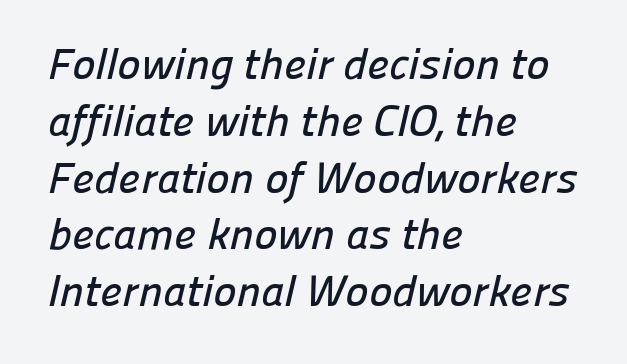
Note the varied advance widths — an 'i' is clearly narrower than an 'm'. The glyphs are unaccompanied by any horizontal stroke below them. This rendering leaves character spacing at its baseline value. This rendering uses left alignment, leaving the right contour irregular. Each letter's strokes conclude bluntly, with no projecting serifs. Regular leading.
